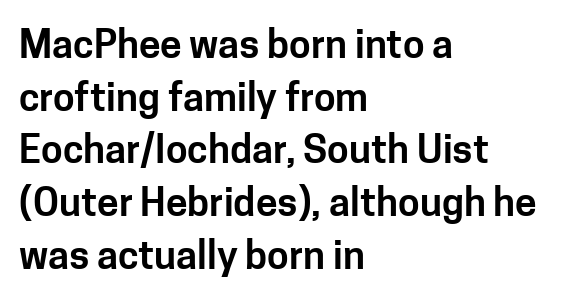
The image shows 39 px sans-serif type, upright; set left-aligned, normal line spacing (1.35x), normal letter spacing, not underlined; low stroke contrast and a medium x-height.
